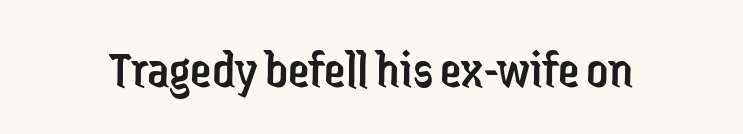
Q: Is the text bold? A: No.
Q: Is the text italic (slanted)? A: No, it is upright.
Q: Is the typeface a serif or a sans-serif typeface? A: Sans-serif.
Q: Is the text underlined? A: No.
Q: Is the spacing between letters normal or unusually wide? A: Normal.
Q: Width (condensed, normal, or wide)? A: Condensed.
Q: Stroke contrast? A: Low.
Q: x-height? A: Medium.
Q: Monospaced? A: No.
